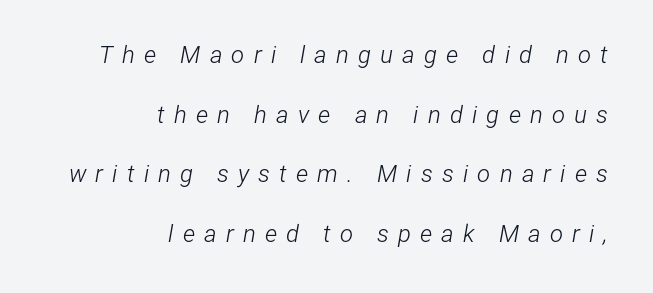
The image shows 24 px text type, italic (leaning right); set right-aligned, loose line spacing (2.48x), unusually wide letter spacing (+0.38 em), not underlined.
